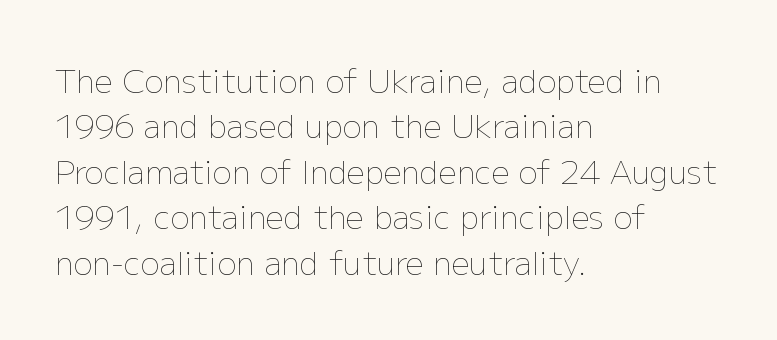
The image shows 32 px thin type, upright; set left-aligned, normal line spacing (1.42x), normal letter spacing, not underlined; low stroke contrast and a medium x-height.
